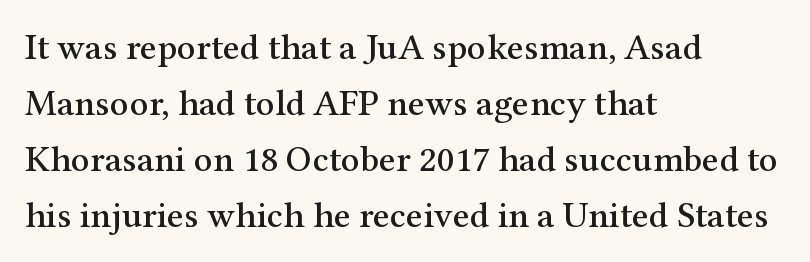
{"serif": "yes", "italic": "no", "width": "normal", "stroke_contrast": "medium", "x_height": "medium", "monospaced": "no", "underline": "no", "align": "left", "line_spacing": "normal", "line_spacing_ratio": 1.51, "letter_spacing": "normal", "letter_spacing_em": 0.0, "glyph_px": 37}
